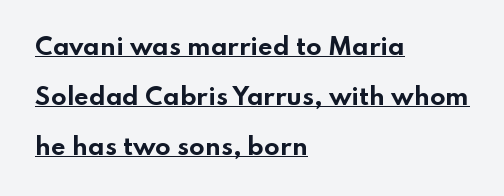
The image shows 23 px bold type, upright; set left-aligned, loose line spacing (2.17x), normal letter spacing, underlined.
